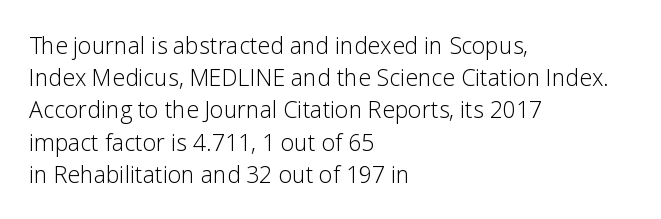
The image shows 23 px text type, upright; set left-aligned, normal line spacing (1.4x), normal letter spacing, not underlined.
